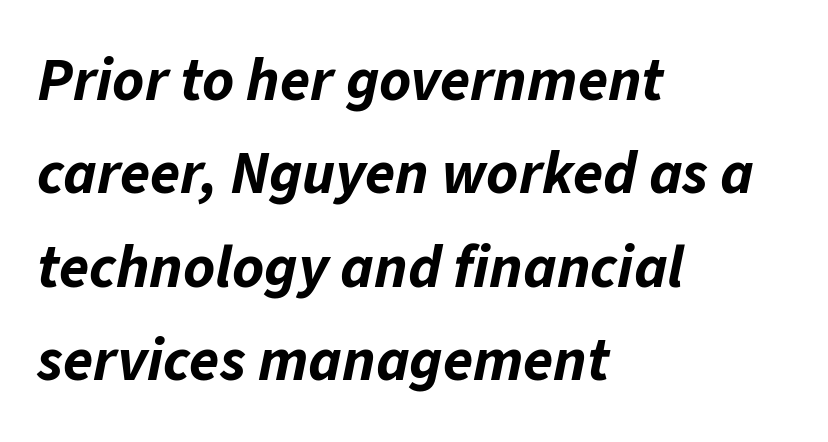
The baseline area is clear. Summary of weight: heavy, a full bold. The line-height multiplier appears to be the usual default. Proportional: the letters do not fall into vertical columns. Leftover space on each line is placed entirely after the last word. Designer's note — italics engaged.
